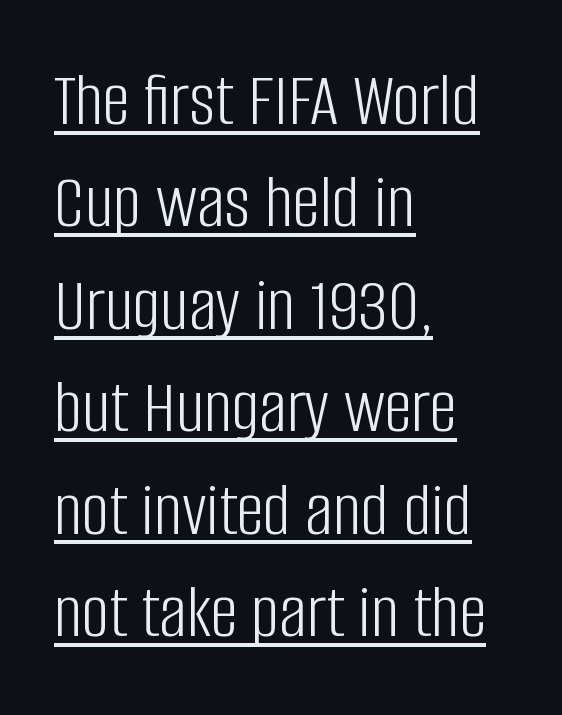
Q: Is the text bold? A: No.
Q: Is the text italic (slanted)? A: No, it is upright.
Q: Is the typeface a serif or a sans-serif typeface? A: Sans-serif.
Q: Is the text underlined? A: Yes.
Q: How is the paragraph aligned? A: Left-aligned.
Q: Is the spacing between letters normal or unusually wide? A: Normal.
Q: Is the spacing between lines tight, normal or loose? A: Normal.
Q: Width (condensed, normal, or wide)? A: Condensed.
Q: Stroke contrast? A: Low.
Q: x-height? A: Large.
Q: Monospaced? A: No.
